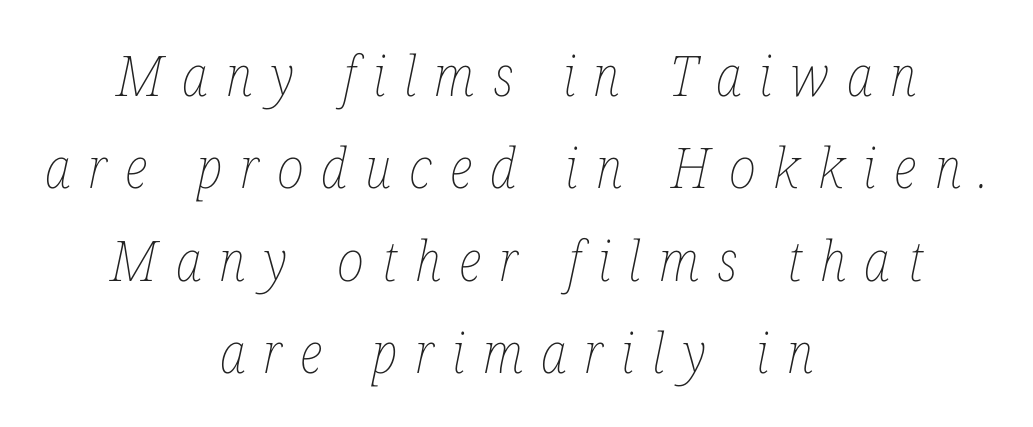
Q: Is the text bold? A: No.
Q: Is the text italic (slanted)? A: Yes, it leans right by about 12 degrees.
Q: Is the text underlined? A: No.
Q: How is the paragraph aligned? A: Centered.
Q: Is the spacing between letters normal or unusually wide? A: Unusually wide.
Q: Is the spacing between lines tight, normal or loose? A: Normal.
Q: Width (condensed, normal, or wide)? A: Condensed.
Q: Stroke contrast? A: Low.
Q: x-height? A: Medium.
Q: Monospaced? A: No.
